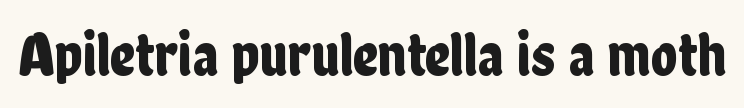
Q: Is the text italic (slanted)? A: No, it is upright.
Q: Is the typeface a serif or a sans-serif typeface? A: Sans-serif.
Q: Is the text underlined? A: No.
Q: Is the spacing between letters normal or unusually wide? A: Normal.
Q: Width (condensed, normal, or wide)? A: Condensed.
Q: Stroke contrast? A: Low.
Q: x-height? A: Medium.
Q: Monospaced? A: No.
